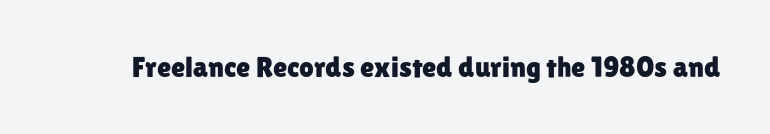
Q: Is the text italic (slanted)? A: No, it is upright.
Q: Is the typeface a serif or a sans-serif typeface? A: Sans-serif.
Q: Is the text underlined? A: No.
Q: Is the spacing between letters normal or unusually wide? A: Normal.
Q: Width (condensed, normal, or wide)? A: Normal.
Q: Stroke contrast? A: Low.
Q: x-height? A: Medium.
Q: Monospaced? A: No.
